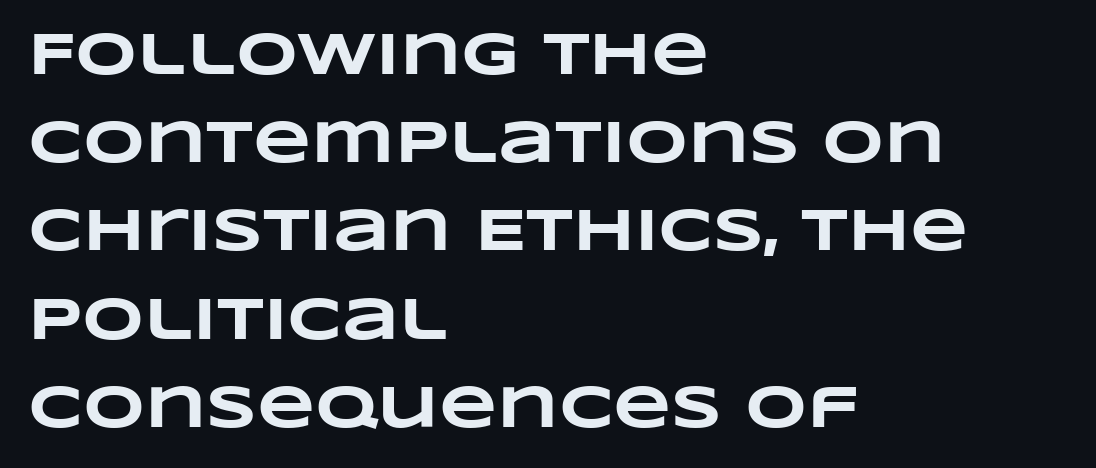
Q: Is the text bold? A: Yes.
Q: Is the text underlined? A: No.
Q: How is the paragraph aligned? A: Left-aligned.
Q: Is the spacing between letters normal or unusually wide? A: Normal.
Q: Is the spacing between lines tight, normal or loose? A: Normal.
Q: Width (condensed, normal, or wide)? A: Wide.
Q: Stroke contrast? A: Low.
Q: x-height? A: Large.
Q: Monospaced? A: No.
